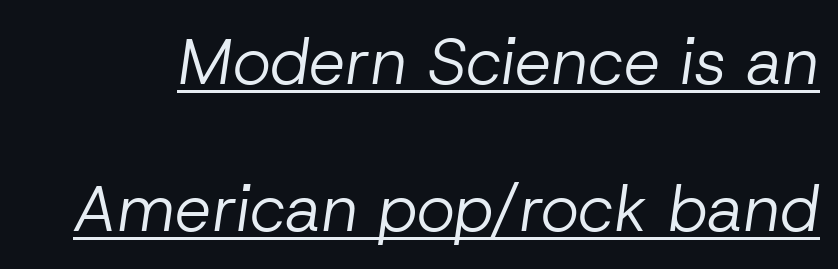
Underlining? Definitely there. This is oblique type, the kind used for emphasis or titles. You could not count columns in this text — the font is proportionally spaced. Characters follow at the spacing the type designer built in. Vertically, the passage feels expansive, rows floating well apart. The face looks like a standard text weight, possibly lighter.
